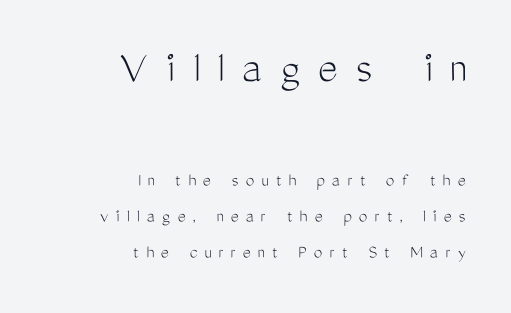
Q: Is the text bold? A: No.
Q: Is the text italic (slanted)? A: No, it is upright.
Q: Is the typeface a serif or a sans-serif typeface? A: Sans-serif.
Q: Is the text underlined? A: No.
Q: How is the paragraph aligned? A: Right-aligned.
Q: Is the spacing between letters normal or unusually wide? A: Unusually wide.
Q: Which block of text is set in a larger size, the first (top) or the second (bottom)? A: The first (top) one.
Q: Width (condensed, normal, or wide)? A: Condensed.
Q: Stroke contrast? A: Medium.
Q: x-height? A: Medium.
Q: Monospaced? A: No.
